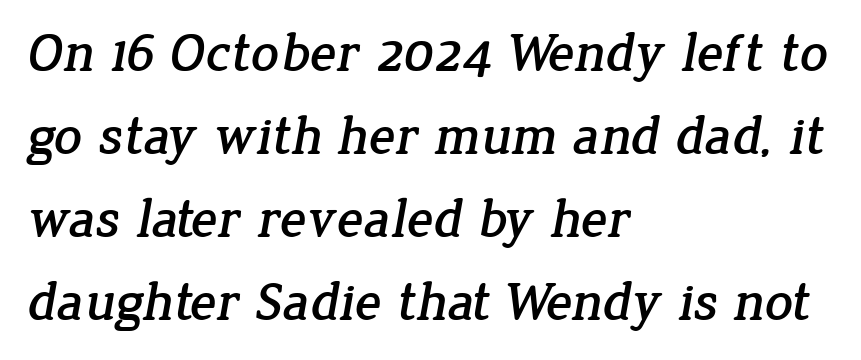
The image shows 55 px serif type; set left-aligned, normal line spacing (1.51x), normal letter spacing, not underlined; low stroke contrast and a medium x-height.
